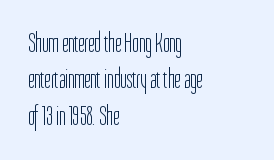
The image shows 27 px text type, upright; set left-aligned, normal line spacing (1.35x), normal letter spacing, not underlined.
